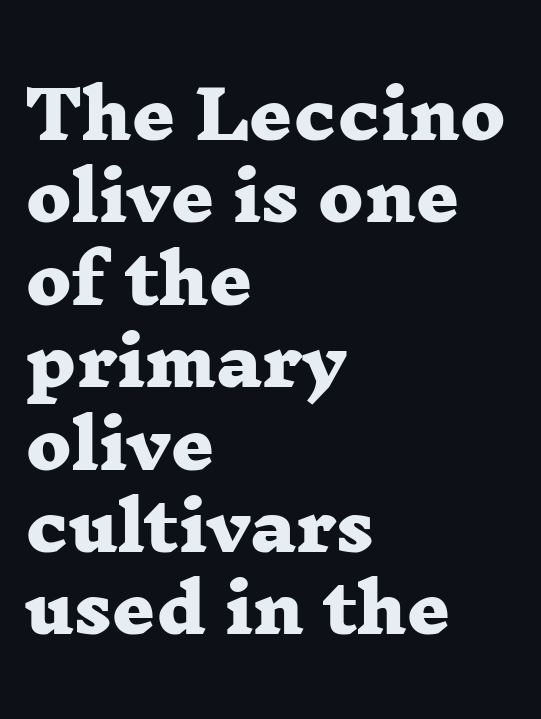
{"serif": "yes", "bold": "yes", "weight": "heavy", "width": "wide", "stroke_contrast": "low", "x_height": "medium", "monospaced": "no", "underline": "no", "align": "left", "line_spacing_ratio": 1.23, "letter_spacing": "normal", "letter_spacing_em": 0.0, "glyph_px": 67}
